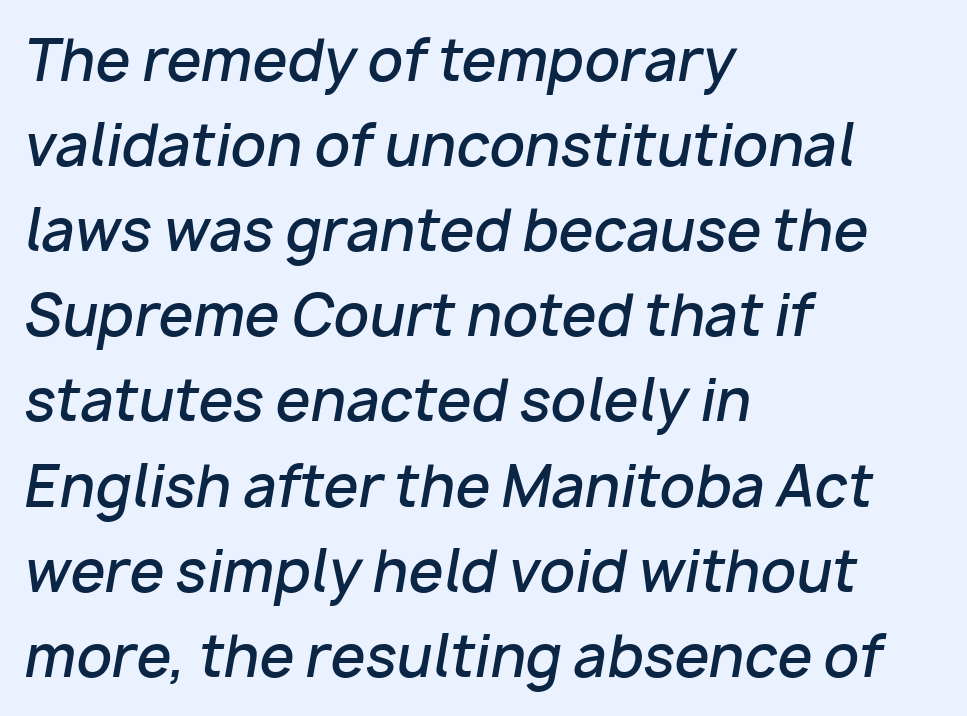
The image shows 56 px semibold type, italic (leaning right); set left-aligned, normal line spacing (1.52x), normal letter spacing, not underlined; low stroke contrast and a medium x-height.
